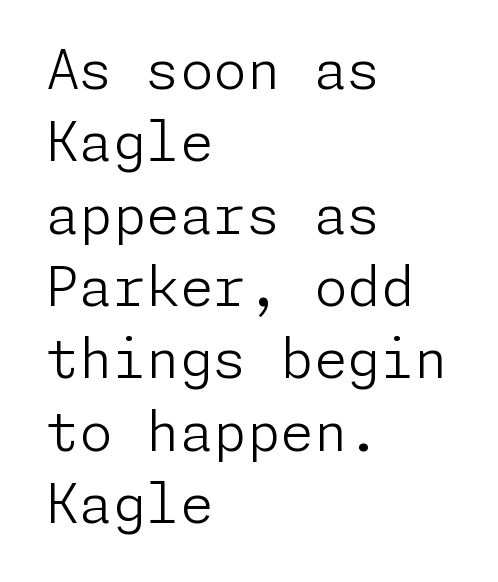
Q: Is the text bold? A: No.
Q: Is the text italic (slanted)? A: No, it is upright.
Q: Is the typeface a serif or a sans-serif typeface? A: Sans-serif.
Q: Is the text underlined? A: No.
Q: How is the paragraph aligned? A: Left-aligned.
Q: Is the spacing between letters normal or unusually wide? A: Normal.
Q: Is the spacing between lines tight, normal or loose? A: Normal.
Q: Width (condensed, normal, or wide)? A: Normal.
Q: Stroke contrast? A: Low.
Q: x-height? A: Medium.
